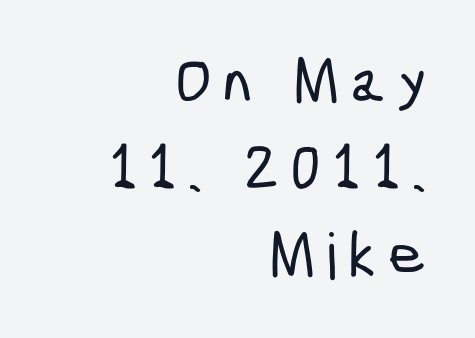
The image shows 64 px condensed sans-serif type; set right-aligned, normal line spacing (1.36x), not underlined; low stroke contrast and a medium x-height.
